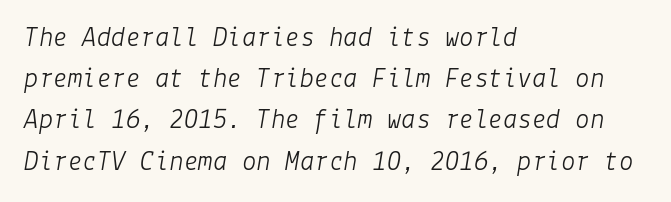
The image shows 29 px light type, italic (leaning right); set left-aligned, normal line spacing (1.42x), normal letter spacing, not underlined; low stroke contrast and a medium x-height.
